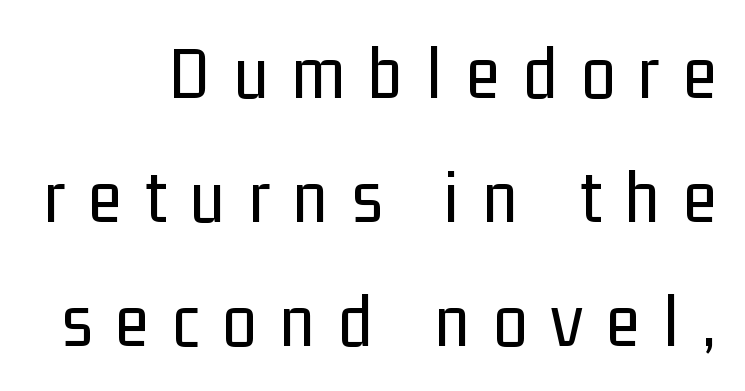
{"serif": "no", "italic": "no", "bold": "no", "weight": "regular", "width": "condensed", "stroke_contrast": "low", "x_height": "medium", "monospaced": "no", "underline": "no", "line_spacing": "normal", "line_spacing_ratio": 1.61, "letter_spacing": "wide", "letter_spacing_em": 0.31, "glyph_px": 77}
